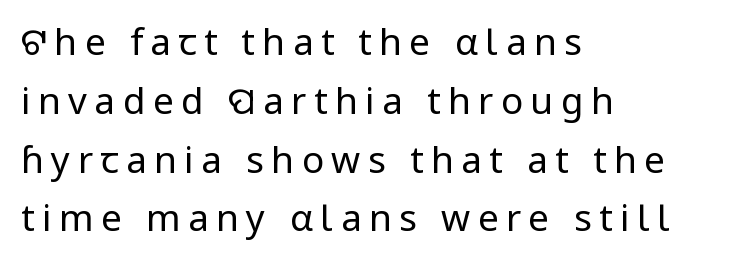
The image shows 37 px regular-weight sans-serif type, upright; set left-aligned, normal line spacing (1.59x), unusually wide letter spacing (+0.2 em), not underlined; low stroke contrast and a medium x-height.
